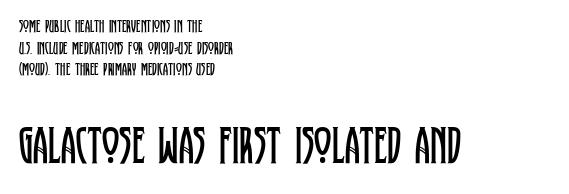
The image shows 53 px regular-weight, condensed serif type, upright; set left-aligned, line spacing 1.2x, normal letter spacing, not underlined; the second (bottom) block is 2.94x larger; low stroke contrast and a large x-height.
